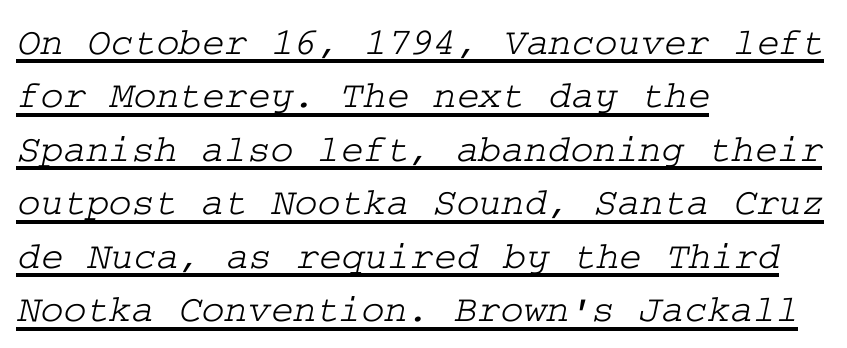
The setting favours the left margin, as ordinary paragraphs usually do. Standard letterfit; no display-style spreading of the glyphs. This rendering employs a face with finishing strokes, i.e., a serif. Vertically, the passage feels balanced, rows spaced as you'd expect. Like a heading marked for emphasis, these lines bear an underscore.
